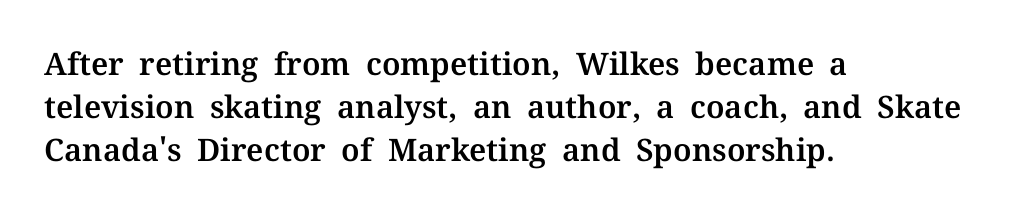
The passage shown is typed in a proportional face where columns would drift. Glyph-to-glyph distance matches everyday printed text. Observe the serifs anchoring each vertical stroke in this sample. Is there much room between lines? A standard amount, neither cramped nor airy.
